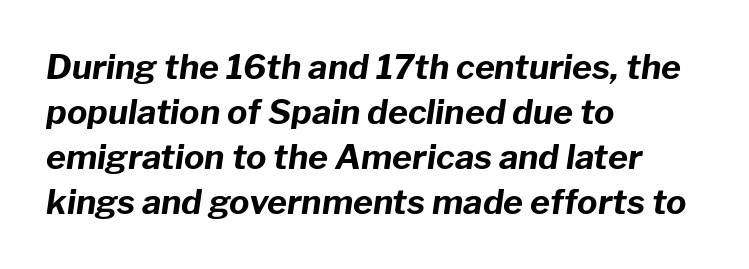
The image shows 34 px bold type, italic (leaning right); set left-aligned, normal line spacing (1.32x), normal letter spacing, not underlined; low stroke contrast and a medium x-height.
